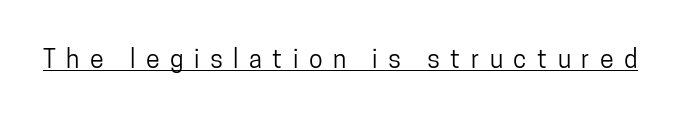
The image shows 25 px text type, upright; set unusually wide letter spacing (+0.42 em), underlined.
